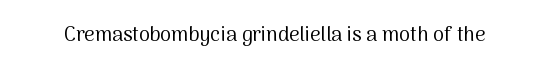
{"italic": "no", "bold": "no", "underline": "no", "letter_spacing": "normal", "letter_spacing_em": 0.0, "glyph_px": 20}
